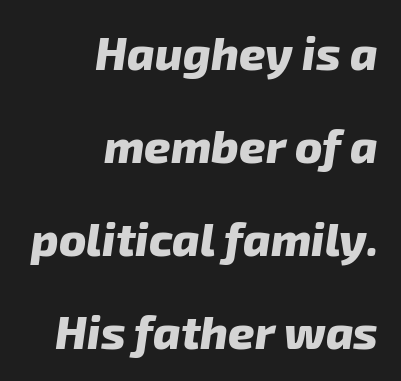
Q: Is the text bold? A: Yes.
Q: Is the typeface a serif or a sans-serif typeface? A: Sans-serif.
Q: Is the text underlined? A: No.
Q: How is the paragraph aligned? A: Right-aligned.
Q: Is the spacing between letters normal or unusually wide? A: Normal.
Q: Is the spacing between lines tight, normal or loose? A: Loose.
Q: Width (condensed, normal, or wide)? A: Normal.
Q: Stroke contrast? A: Low.
Q: x-height? A: Medium.
Q: Monospaced? A: No.
